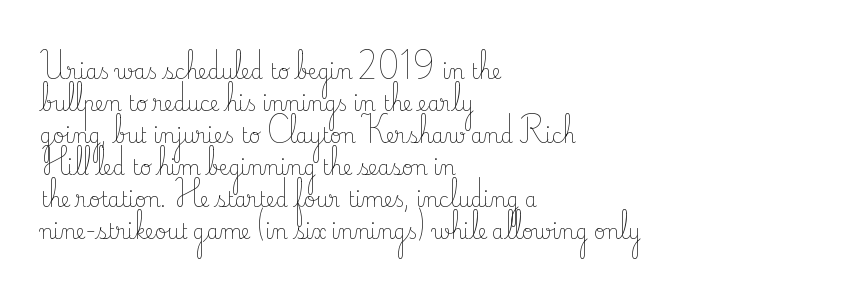
The image shows 20 px text type, upright; set left-aligned, normal line spacing (1.6x), normal letter spacing, not underlined.
